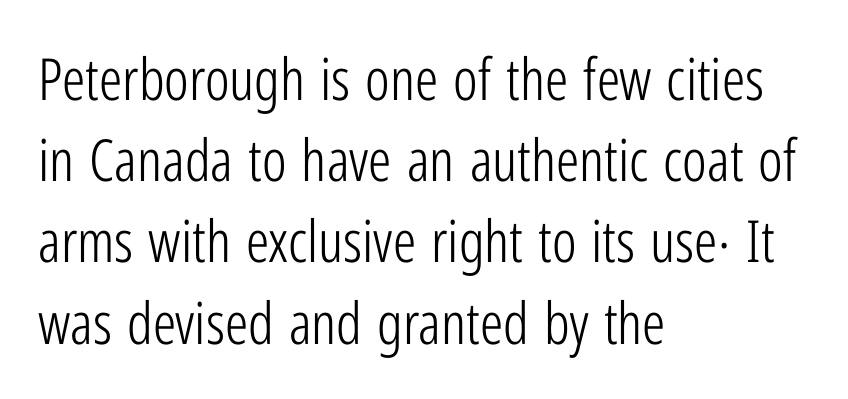
Unmarked baselines from the first word to the last. The tracking reads as untouched default to a designer's eye. Each new line begins a customary step beneath the previous one. Serifs: no, the terminals of the letterforms are clean. The paragraph shown leans on its left margin. Characters remain perfectly vertical along every line.
